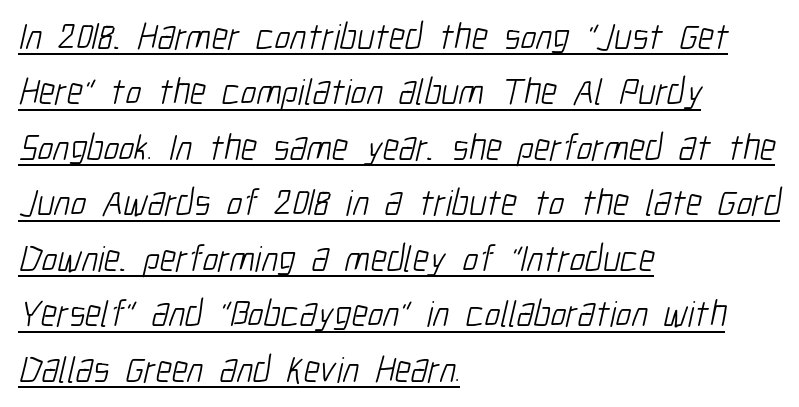
Q: Is the text bold? A: No.
Q: Is the typeface a serif or a sans-serif typeface? A: Sans-serif.
Q: Is the text underlined? A: Yes.
Q: How is the paragraph aligned? A: Left-aligned.
Q: Is the spacing between letters normal or unusually wide? A: Normal.
Q: Is the spacing between lines tight, normal or loose? A: Normal.
Q: Width (condensed, normal, or wide)? A: Condensed.
Q: Stroke contrast? A: Low.
Q: x-height? A: Medium.
Q: Monospaced? A: No.
